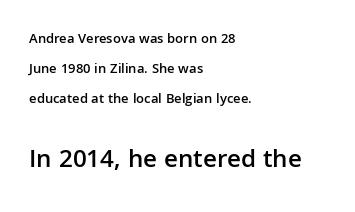
{"italic": "no", "bold": "semi", "underline": "no", "align": "left", "line_spacing": "loose", "line_spacing_ratio": 2.16, "letter_spacing": "normal", "letter_spacing_em": 0.0, "larger_block": "second", "size_ratio": 1.86, "glyph_px": 26}
